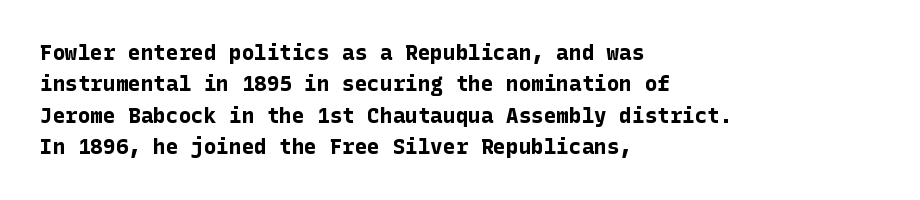
{"italic": "no", "bold": "yes", "underline": "no", "align": "left", "line_spacing": "normal", "line_spacing_ratio": 1.49, "letter_spacing": "normal", "letter_spacing_em": 0.0, "glyph_px": 21}
